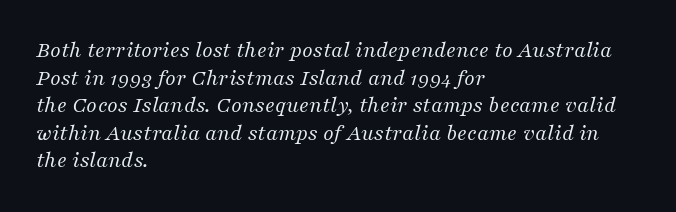
{"italic": "yes", "lean": "right", "slant_degrees": 16, "bold": "no", "underline": "no", "align": "left", "line_spacing_ratio": 1.2, "letter_spacing": "normal", "letter_spacing_em": 0.0, "glyph_px": 23}
